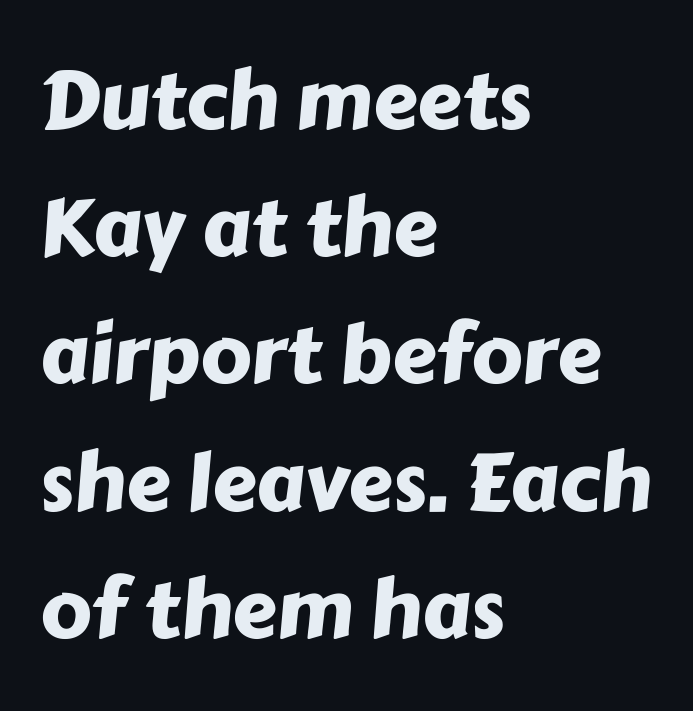
The image shows 80 px sans-serif type; set left-aligned, normal line spacing (1.59x), normal letter spacing, not underlined; low stroke contrast and a medium x-height.
